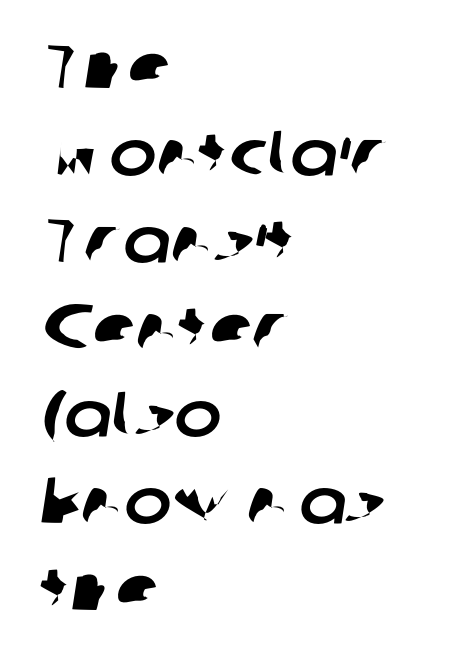
Q: Is the typeface a serif or a sans-serif typeface? A: Sans-serif.
Q: Is the text underlined? A: No.
Q: How is the paragraph aligned? A: Left-aligned.
Q: Is the spacing between letters normal or unusually wide? A: Normal.
Q: Is the spacing between lines tight, normal or loose? A: Normal.
Q: Width (condensed, normal, or wide)? A: Normal.
Q: Stroke contrast? A: Low.
Q: x-height? A: Medium.
Q: Monospaced? A: No.
